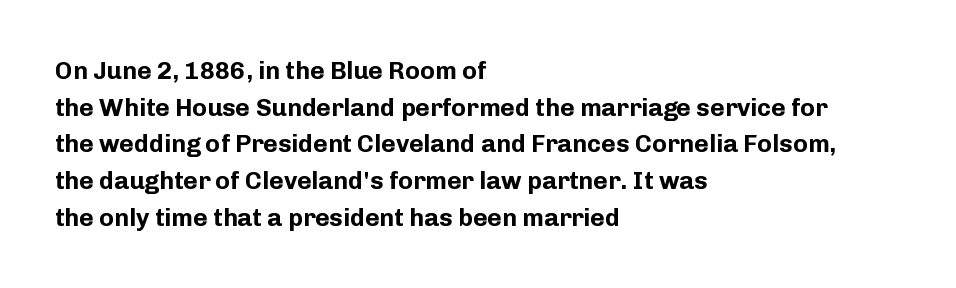
Compared with an ordinary text face, these strokes are far heavier — a full bold. Tall strokes in this sample are plumb rather than angled. Reading down the block, your eye returns to a fixed left position each line. The space directly below the letters is spotless. Leading matches the norm, producing a regular column. The type is set solid horizontally, with unmodified tracking.
